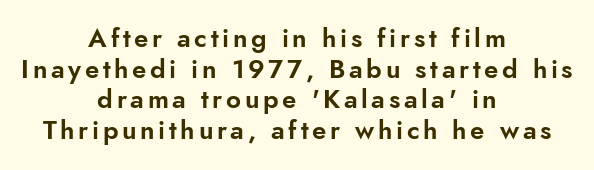
Q: Is the text italic (slanted)? A: No, it is upright.
Q: Is the text underlined? A: No.
Q: How is the paragraph aligned? A: Centered.
